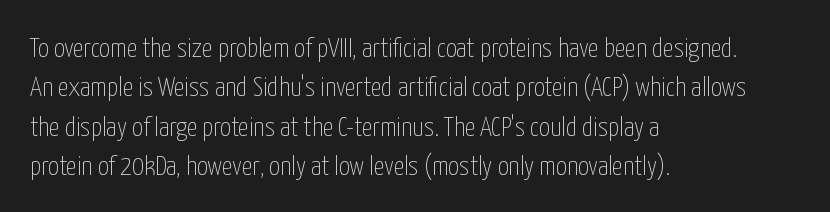
The image shows 27 px text type, upright; set left-aligned, normal line spacing (1.46x), normal letter spacing, not underlined.
